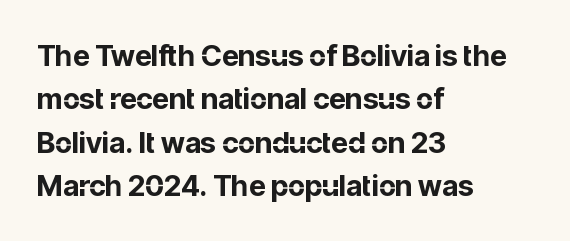
How would I describe the line gaps? Plain and ordinary. This rendering leaves character spacing at its baseline value. Looks like regular typesetting: each glyph gets only the width it needs. The passage shown is typeset with a sans-serif family. A clean baseline with only descenders dipping below it. Weight: bold.
